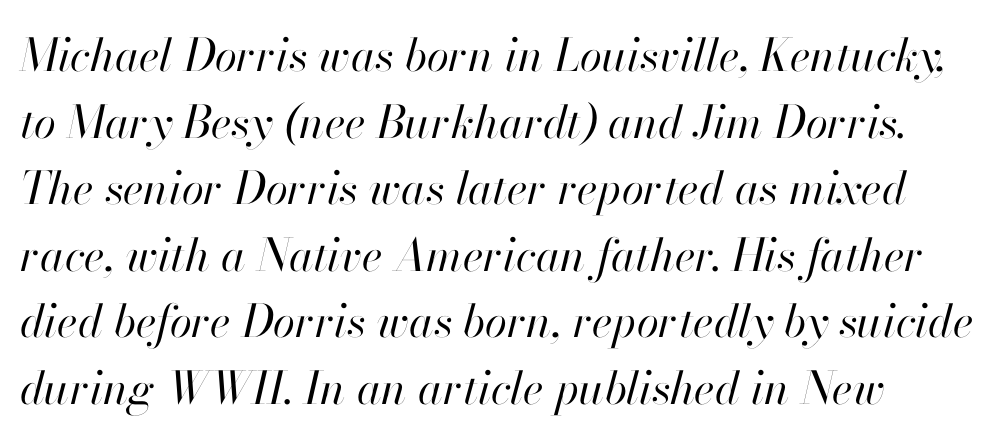
The image shows 45 px regular-weight type, italic (leaning right); set normal line spacing (1.48x), normal letter spacing, not underlined; high stroke contrast and a small x-height.
